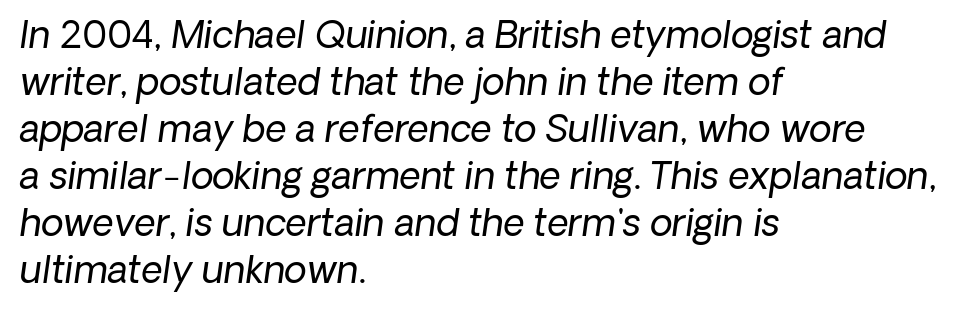
{"italic": "yes", "lean": "right", "slant_degrees": 8, "bold": "no", "weight": "regular", "width": "normal", "stroke_contrast": "low", "x_height": "medium", "monospaced": "no", "underline": "no", "align": "left", "line_spacing": "normal", "line_spacing_ratio": 1.27, "letter_spacing": "normal", "letter_spacing_em": 0.0, "glyph_px": 37}
